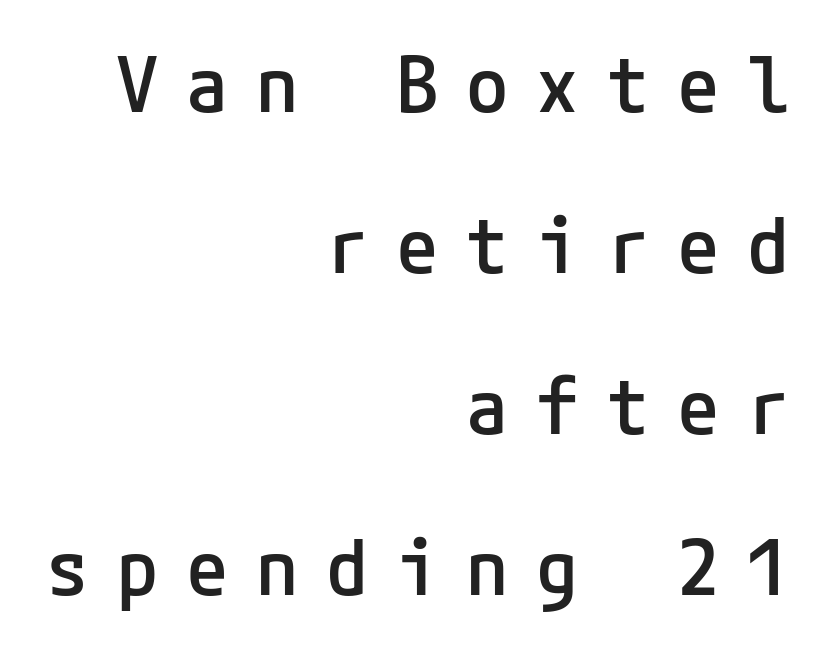
Look at the bottom of the vertical strokes: they stop flat, with no serifs. A student would call this right alignment; a typographer would say flush right, rag left. The passage shown has open, widely tracked lettering throughout. Check under the words: just untouched page. Italic? Not at all — the glyphs are vertical.
